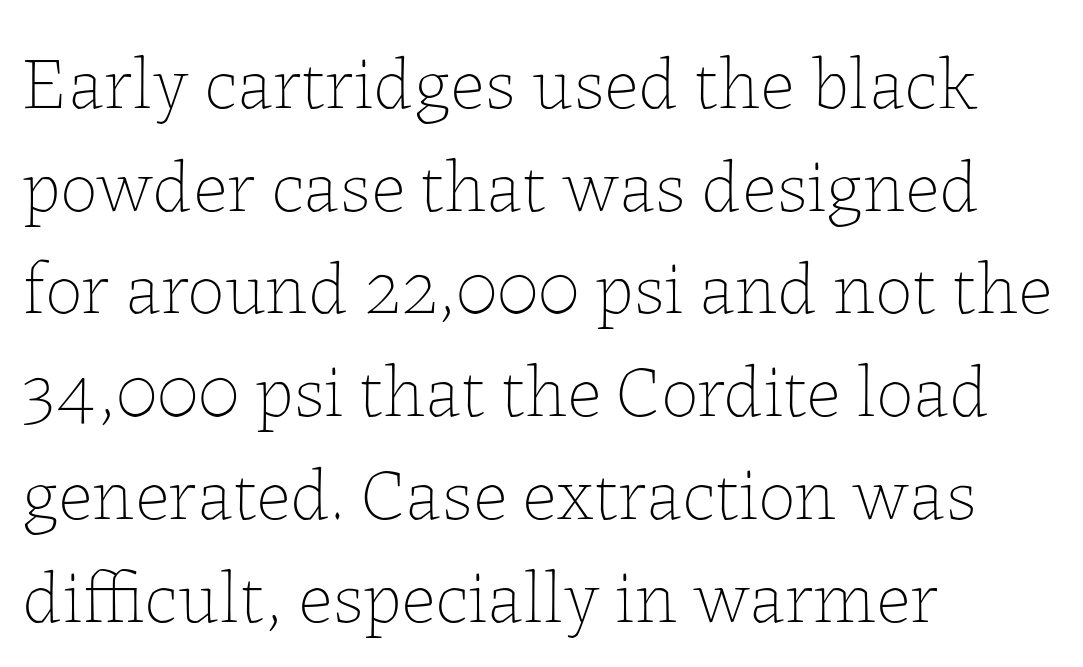
{"italic": "no", "bold": "no", "weight": "thin", "width": "normal", "stroke_contrast": "low", "x_height": "medium", "monospaced": "no", "underline": "no", "align": "left", "line_spacing": "normal", "line_spacing_ratio": 1.37, "letter_spacing": "normal", "letter_spacing_em": 0.0, "glyph_px": 75}
